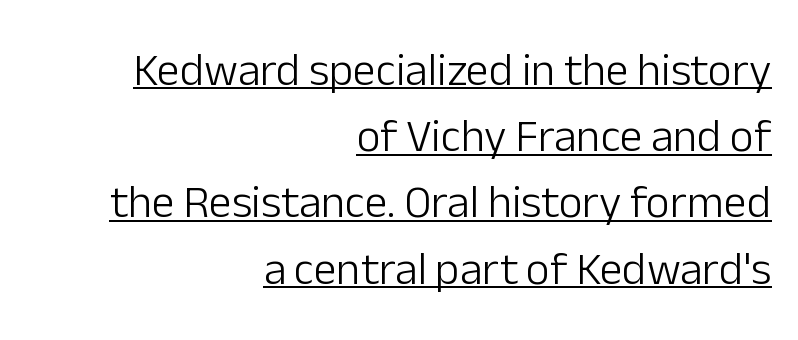
The image shows 46 px light sans-serif type, upright; set right-aligned, normal line spacing (1.44x), normal letter spacing, underlined; low stroke contrast and a medium x-height.
